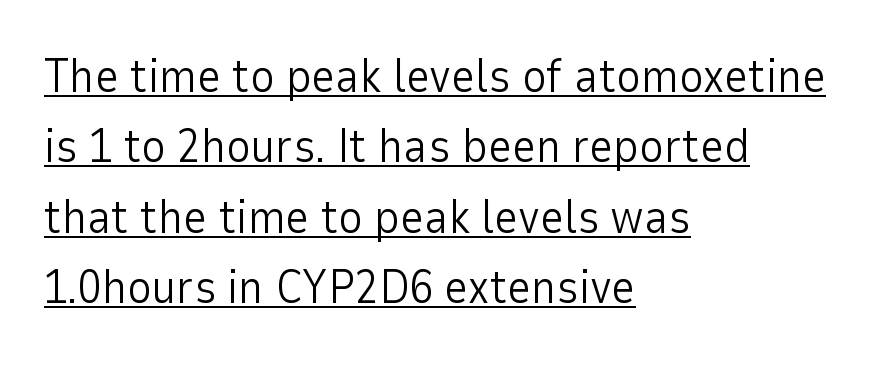
{"serif": "no", "italic": "no", "bold": "no", "weight": "light", "width": "normal", "stroke_contrast": "low", "x_height": "medium", "monospaced": "no", "underline": "yes", "align": "left", "line_spacing": "normal", "line_spacing_ratio": 1.5, "letter_spacing": "normal", "letter_spacing_em": 0.0, "glyph_px": 47}
